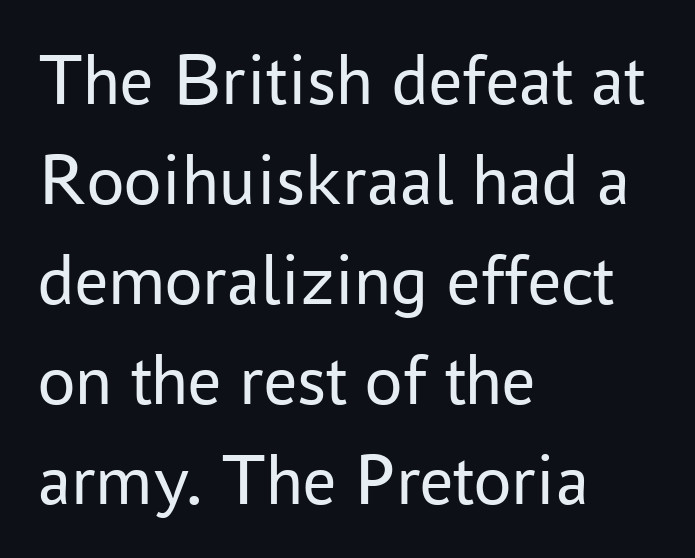
Q: Is the text bold? A: No.
Q: Is the text italic (slanted)? A: No, it is upright.
Q: Is the typeface a serif or a sans-serif typeface? A: Sans-serif.
Q: Is the text underlined? A: No.
Q: How is the paragraph aligned? A: Left-aligned.
Q: Is the spacing between letters normal or unusually wide? A: Normal.
Q: Is the spacing between lines tight, normal or loose? A: Normal.
Q: Width (condensed, normal, or wide)? A: Normal.
Q: Stroke contrast? A: Low.
Q: x-height? A: Medium.
Q: Monospaced? A: No.
